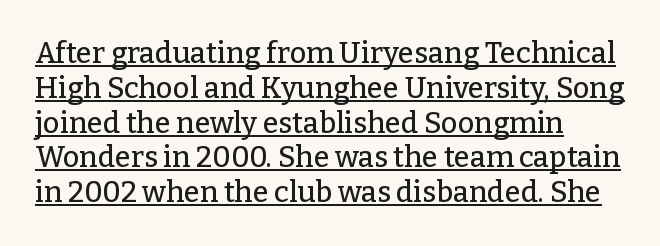
The image shows 29 px serif type, upright; set left-aligned, line spacing 1.2x, normal letter spacing, underlined; low stroke contrast and a medium x-height.
